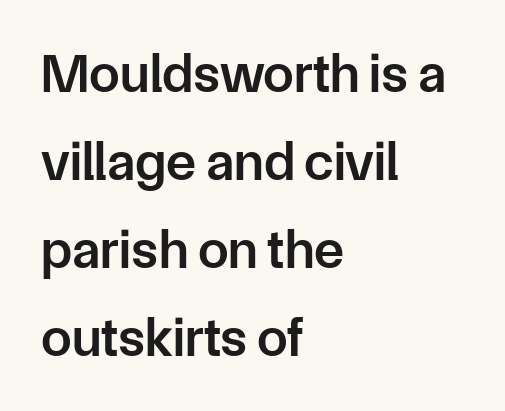
Tall strokes in this sample are plumb rather than angled. Left-aligned paragraph, ragged on the right. Descenders hang freely into open space. The characters display no serif detailing; their extremities are plain. Character widths vary here, with narrow letters taking less room than wide ones. A bit beefed up — I'd call it semibold rather than bold.
